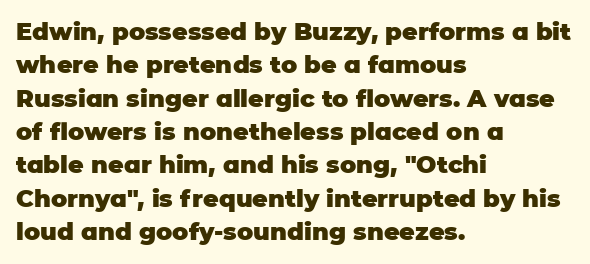
You can tell it's not italic because the verticals are truly vertical. Descender tails drop into unmarked territory. Baseline-to-baseline distance is the conventional proportion of letter height. Nobody touched the tracking dial on this one. Thick stems and heavy bowls — unmistakably bold. One-word summary of the alignment: left.
